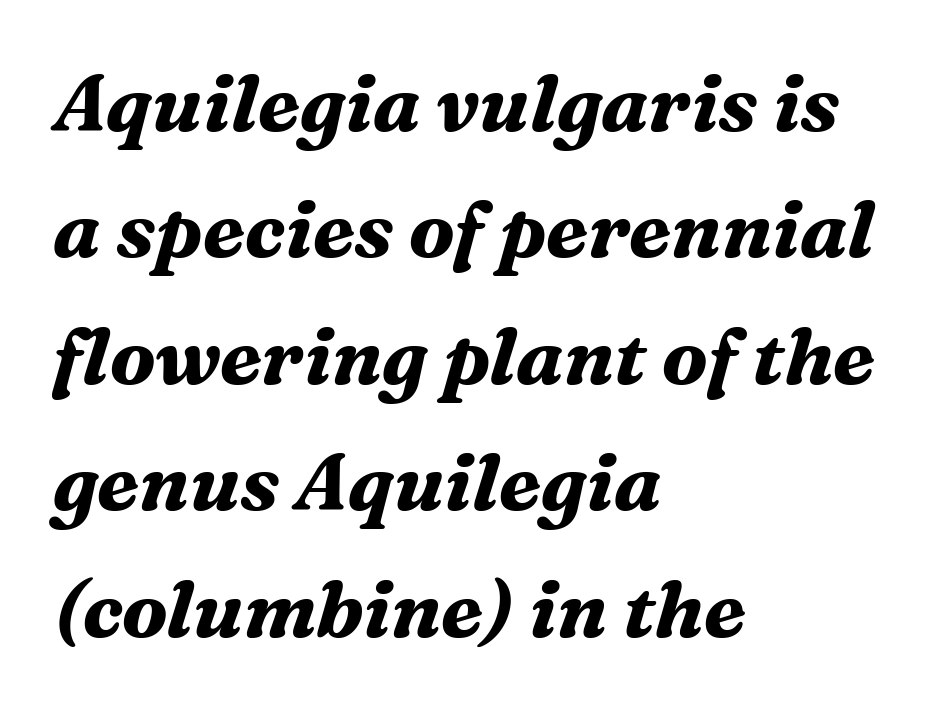
Does the copy run flush right? No — it runs flush left. Check under the words: just untouched page. In terms of leading, this rendering sits right in the middle. Note: serifs present on the glyphs.
